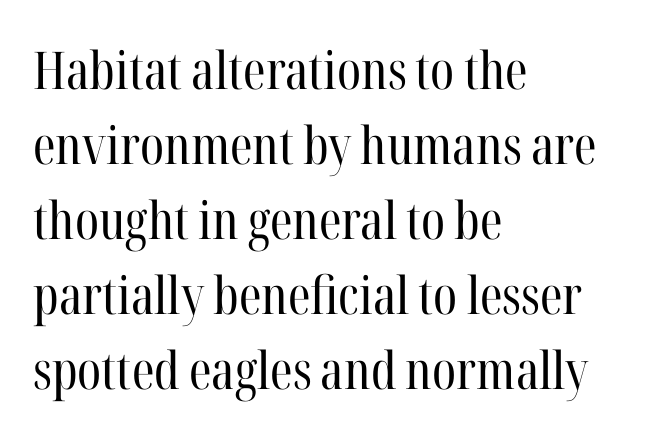
Bold? No — there's no thickening of the strokes. The paragraph shown leans on its left margin. Observe the ordinary spacing: letters are neighbours, not strangers. Vertical spacing — default.
